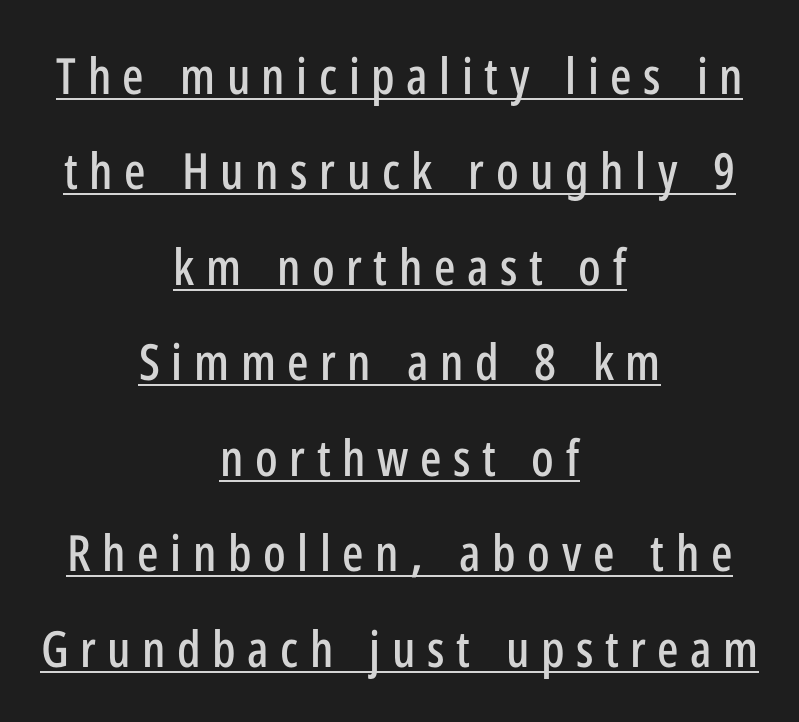
The image shows 50 px condensed sans-serif type, upright; set centered, loose line spacing (1.91x), unusually wide letter spacing (+0.23 em), underlined; low stroke contrast and a medium x-height.
